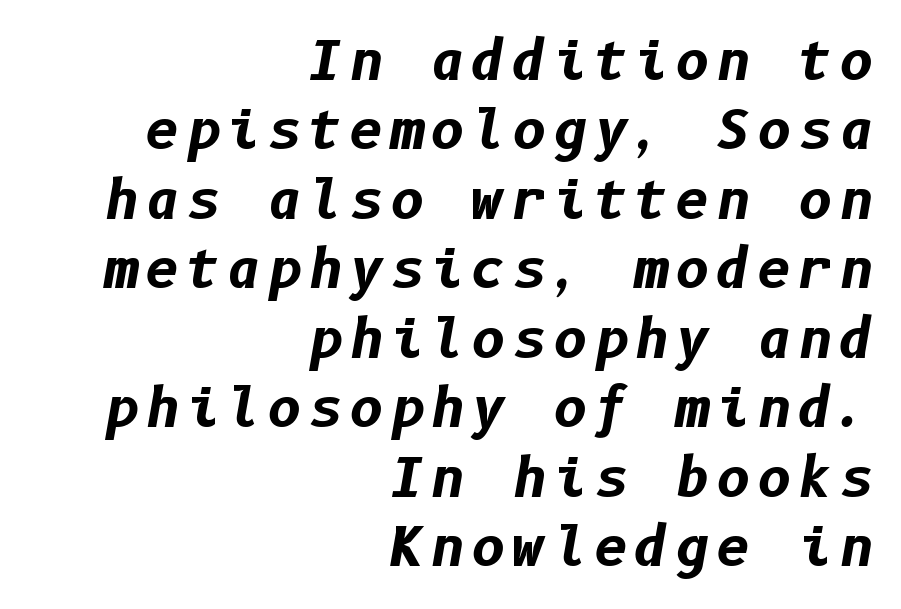
{"italic": "yes", "lean": "right", "slant_degrees": 10, "bold": "yes", "weight": "bold", "width": "normal", "stroke_contrast": "low", "x_height": "medium", "underline": "no", "align": "right", "line_spacing": "normal", "line_spacing_ratio": 1.31, "glyph_px": 53}
